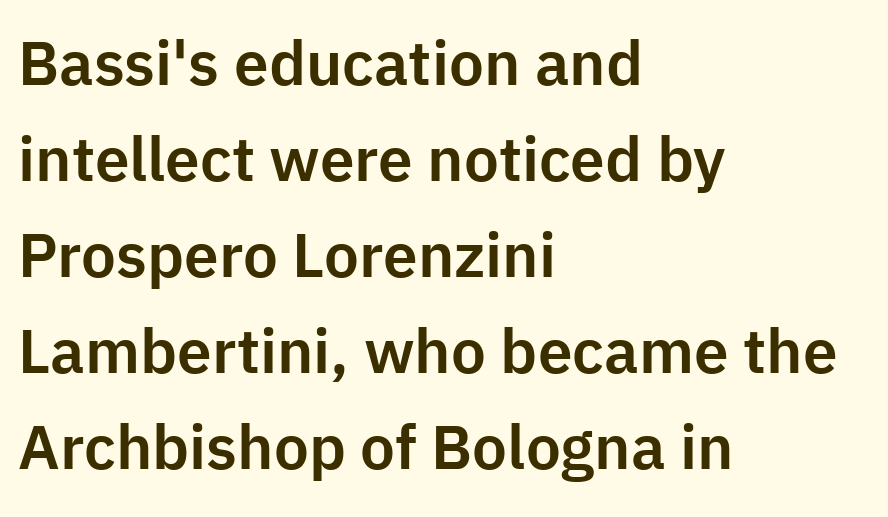
Interline gaps are of average width in this sample. The designer went with a sans here, leaving each stem footless. Underlining? Definitely not there. The font's upright variant was chosen for this text.
